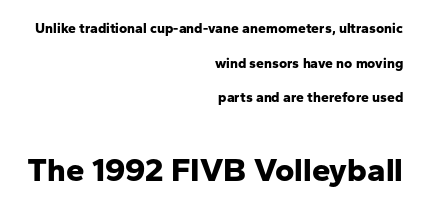
Caption: upper text group reduced, lower text group enlarged. Compared with a flush-left layout, this one pins lines to the opposite, right side. The face used here is proportionally spaced, like ordinary book or web type. The line texture is even and compact thanks to regular tracking.
